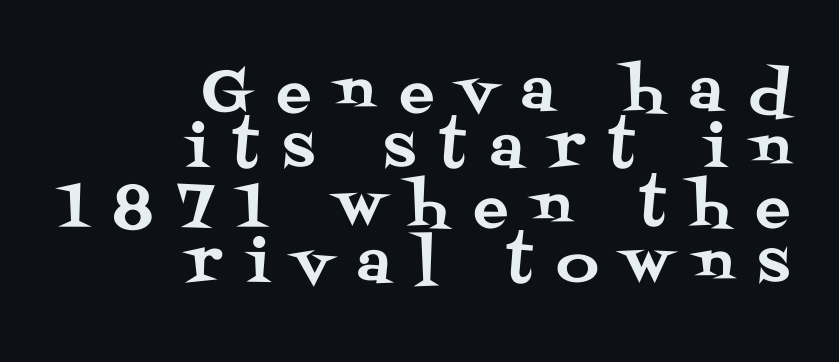
{"serif": "yes", "italic": "no", "width": "normal", "stroke_contrast": "medium", "x_height": "large", "monospaced": "no", "underline": "no", "align": "right", "line_spacing": "tight", "line_spacing_ratio": 0.99, "letter_spacing": "wide", "letter_spacing_em": 0.44, "glyph_px": 58}
